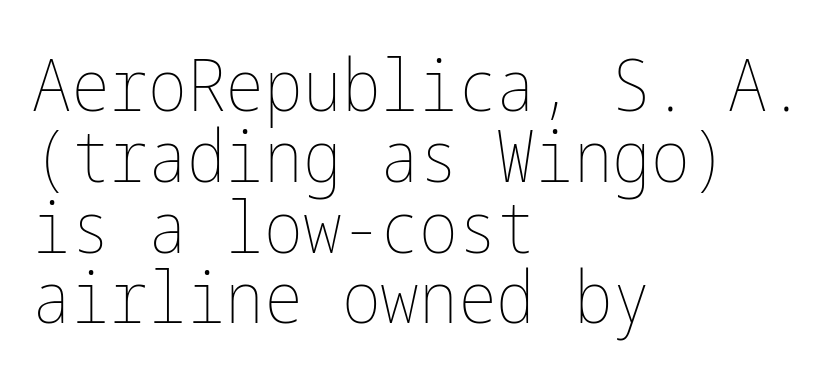
{"italic": "no", "bold": "no", "weight": "thin", "width": "condensed", "stroke_contrast": "low", "x_height": "medium", "underline": "no", "align": "left", "line_spacing": "tight", "line_spacing_ratio": 0.97, "letter_spacing": "normal", "letter_spacing_em": 0.0, "glyph_px": 73}
